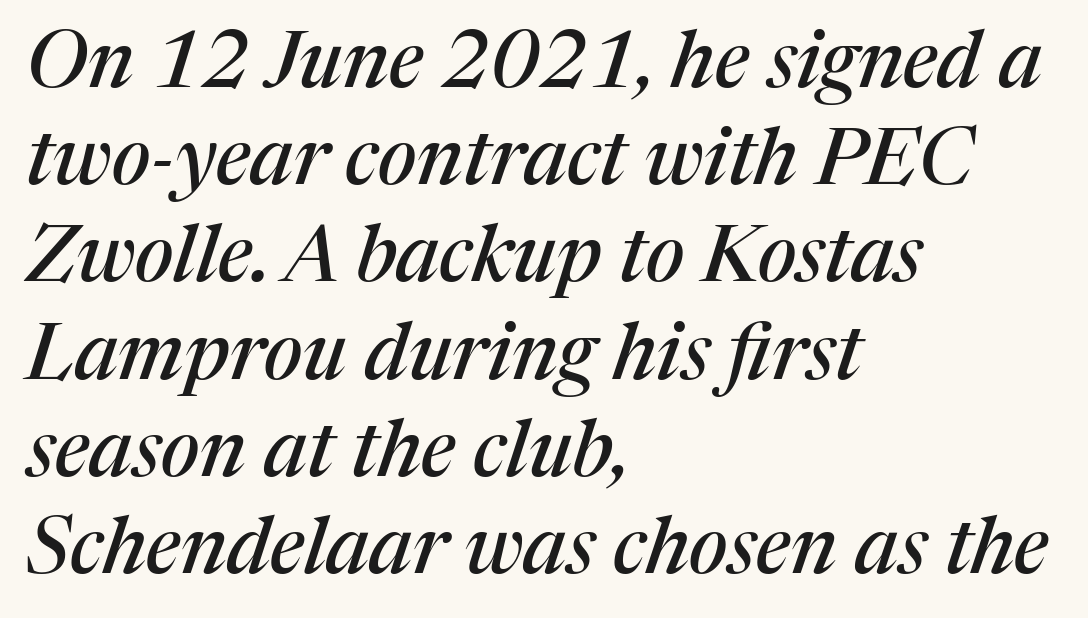
{"serif": "yes", "italic": "yes", "lean": "right", "slant_degrees": 17, "width": "normal", "stroke_contrast": "medium", "x_height": "medium", "monospaced": "no", "underline": "no", "align": "left", "line_spacing_ratio": 1.23, "letter_spacing": "normal", "letter_spacing_em": 0.0, "glyph_px": 79}
